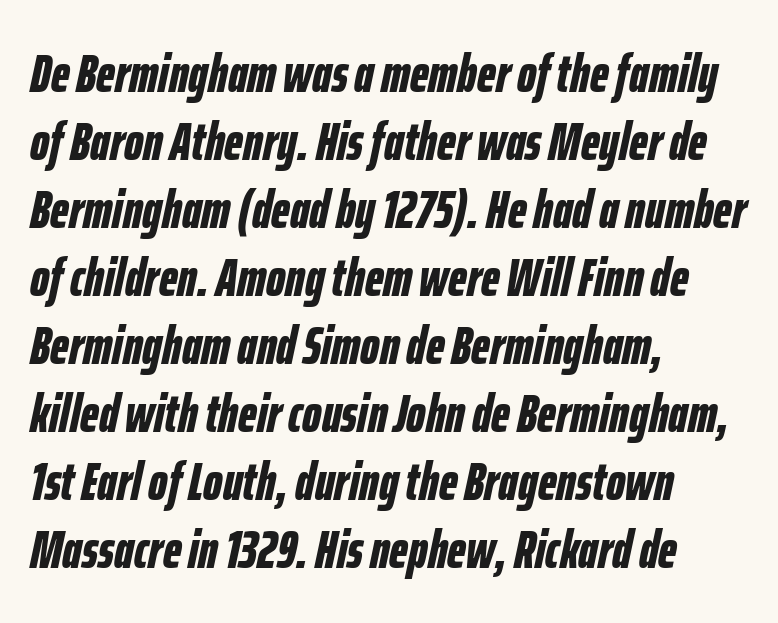
Q: Is the text bold? A: Yes.
Q: Is the text italic (slanted)? A: Yes, it leans right by about 12 degrees.
Q: Is the text underlined? A: No.
Q: How is the paragraph aligned? A: Left-aligned.
Q: Is the spacing between letters normal or unusually wide? A: Normal.
Q: Is the spacing between lines tight, normal or loose? A: Normal.
Q: Width (condensed, normal, or wide)? A: Condensed.
Q: Stroke contrast? A: Low.
Q: x-height? A: Medium.
Q: Monospaced? A: No.
